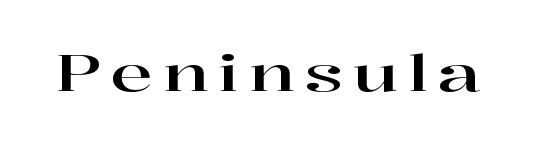
The tracking jumps out immediately: characters are airy and widely separated. Style check: upright. The foot of each line stays bare and open. This sample uses a serif face. You could not count columns in this text — the font is proportionally spaced.
